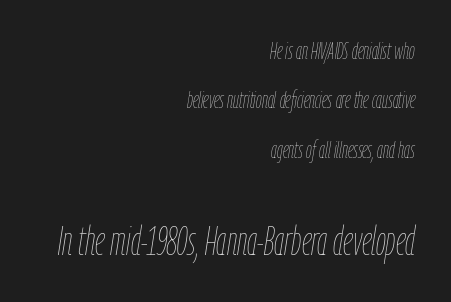
The image shows 40 px thin, condensed type, italic (leaning right); set right-aligned, loose line spacing (2.15x), normal letter spacing, not underlined; the second (bottom) block is 1.74x larger; low stroke contrast and a medium x-height.
